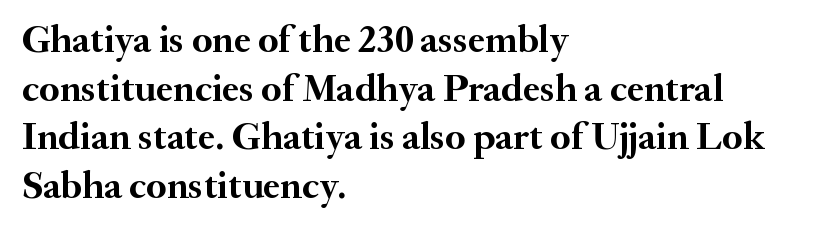
Q: Is the text bold? A: Yes.
Q: Is the text italic (slanted)? A: No, it is upright.
Q: Is the typeface a serif or a sans-serif typeface? A: Serif.
Q: Is the text underlined? A: No.
Q: How is the paragraph aligned? A: Left-aligned.
Q: Is the spacing between letters normal or unusually wide? A: Normal.
Q: Is the spacing between lines tight, normal or loose? A: Normal.
Q: Width (condensed, normal, or wide)? A: Normal.
Q: Stroke contrast? A: Medium.
Q: x-height? A: Small.
Q: Monospaced? A: No.
